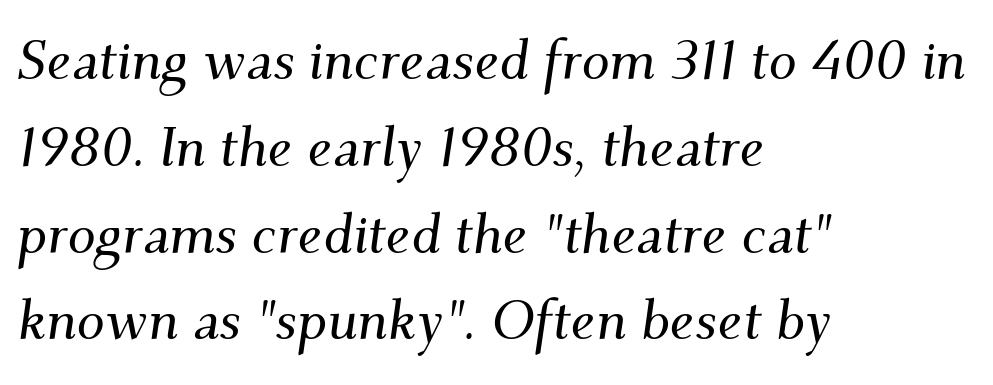
{"serif": "yes", "italic": "yes", "lean": "right", "slant_degrees": 9, "width": "normal", "stroke_contrast": "medium", "x_height": "small", "monospaced": "no", "underline": "no", "align": "left", "line_spacing": "normal", "line_spacing_ratio": 1.55, "letter_spacing": "normal", "letter_spacing_em": 0.0, "glyph_px": 56}
